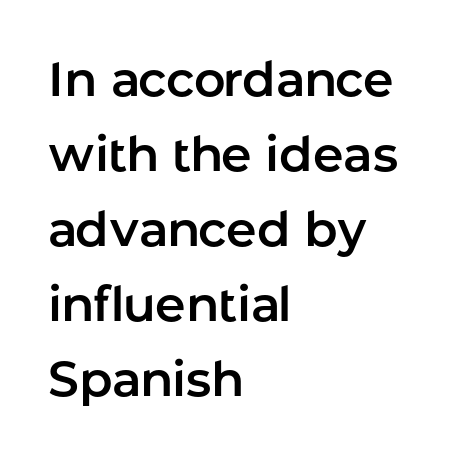
Q: Is the text italic (slanted)? A: No, it is upright.
Q: Is the typeface a serif or a sans-serif typeface? A: Sans-serif.
Q: Is the text underlined? A: No.
Q: How is the paragraph aligned? A: Left-aligned.
Q: Is the spacing between letters normal or unusually wide? A: Normal.
Q: Is the spacing between lines tight, normal or loose? A: Normal.
Q: Width (condensed, normal, or wide)? A: Normal.
Q: Stroke contrast? A: Low.
Q: x-height? A: Medium.
Q: Monospaced? A: No.
